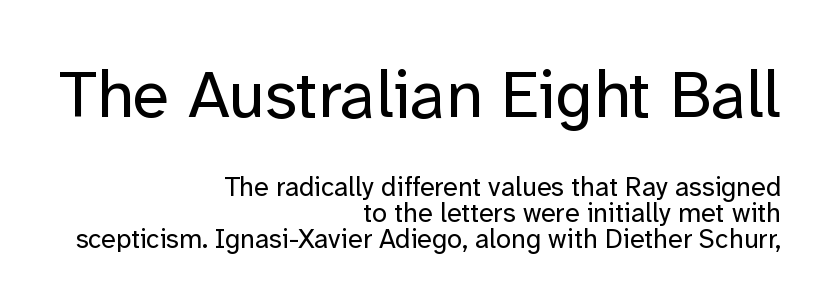
Q: Is the text bold? A: No.
Q: Is the text italic (slanted)? A: No, it is upright.
Q: Is the typeface a serif or a sans-serif typeface? A: Sans-serif.
Q: Is the text underlined? A: No.
Q: How is the paragraph aligned? A: Right-aligned.
Q: Is the spacing between letters normal or unusually wide? A: Normal.
Q: Is the spacing between lines tight, normal or loose? A: Tight.
Q: Which block of text is set in a larger size, the first (top) or the second (bottom)? A: The first (top) one.
Q: Width (condensed, normal, or wide)? A: Normal.
Q: Stroke contrast? A: Low.
Q: x-height? A: Medium.
Q: Monospaced? A: No.
